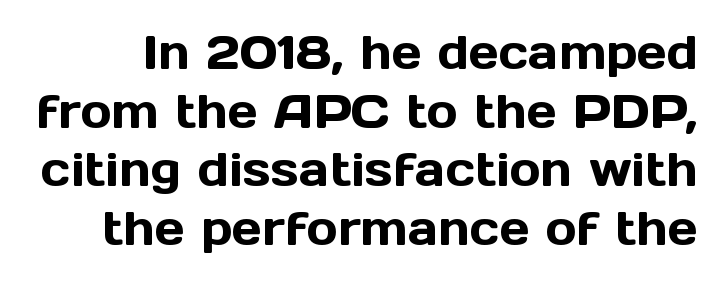
The image shows 47 px sans-serif type, upright; set normal line spacing (1.25x), normal letter spacing, not underlined; a medium x-height.
